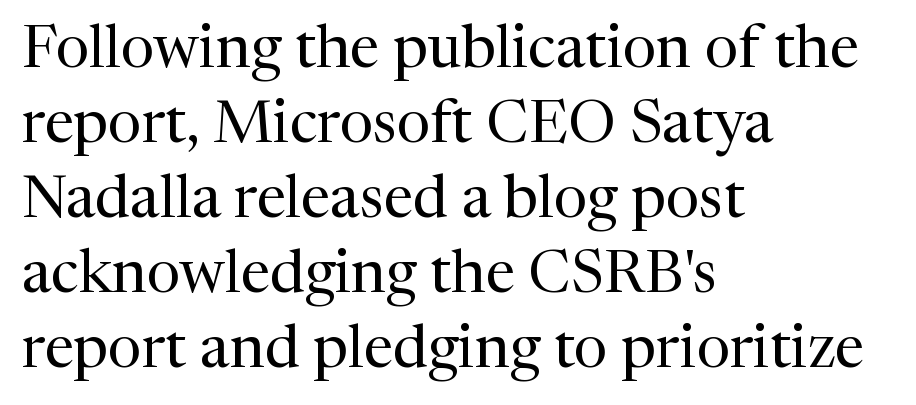
The image shows 60 px regular-weight serif type, upright; set left-aligned, normal line spacing (1.25x), normal letter spacing, not underlined; medium stroke contrast and a medium x-height.
